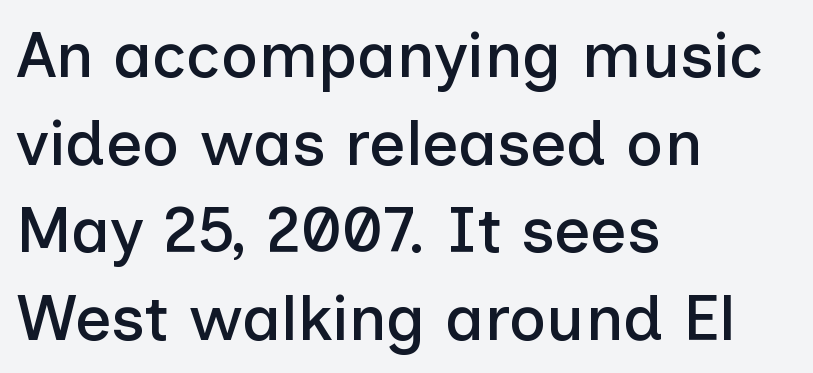
The image shows 64 px sans-serif type, upright; set left-aligned, normal line spacing (1.37x), normal letter spacing, not underlined; low stroke contrast and a medium x-height.
